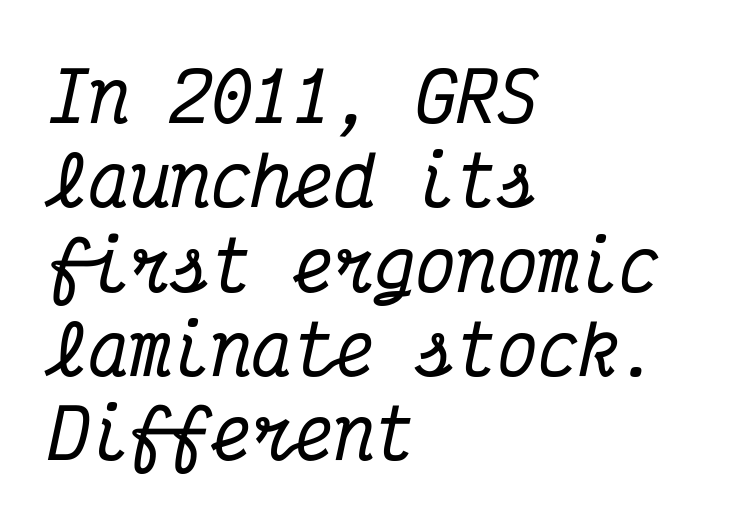
This is oblique type, the kind used for emphasis or titles. Serifs: yes, visible at the terminals of the letterforms. This rendering uses left alignment, leaving the right contour irregular. The baseline area is clear.
